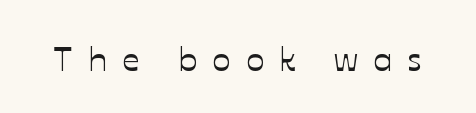
Q: Is the text italic (slanted)? A: No, it is upright.
Q: Is the text underlined? A: No.
Q: Is the spacing between letters normal or unusually wide? A: Unusually wide.
Q: Width (condensed, normal, or wide)? A: Normal.
Q: Stroke contrast? A: Low.
Q: x-height? A: Medium.
Q: Monospaced? A: No.
